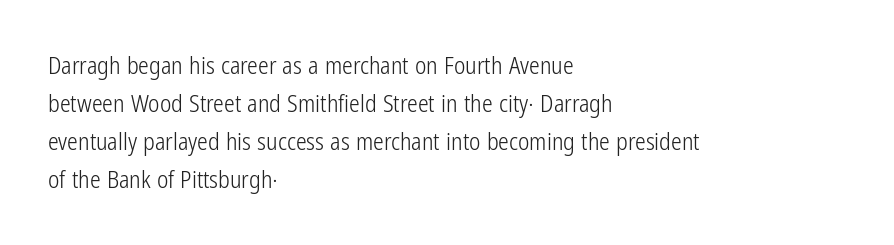
{"italic": "no", "bold": "no", "underline": "no", "align": "left", "line_spacing": "normal", "line_spacing_ratio": 1.59, "letter_spacing": "normal", "letter_spacing_em": 0.0, "glyph_px": 24}
